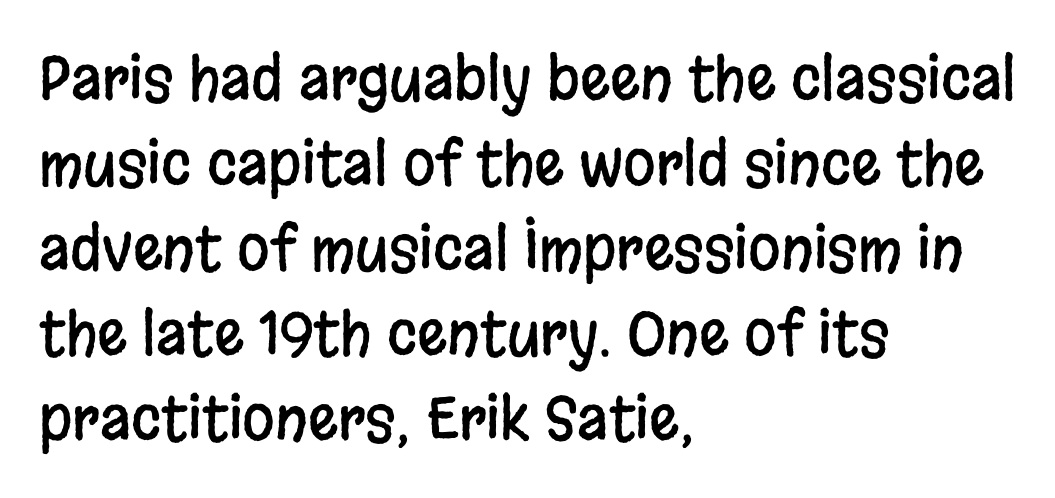
The rendering uses a moderate line-height, typical for paragraphs. The lettering stays uniformly vertical, giving the passage a roman look. This rendering uses left alignment, leaving the right contour irregular. To sum up the face: it is a sans, with no serifs.
